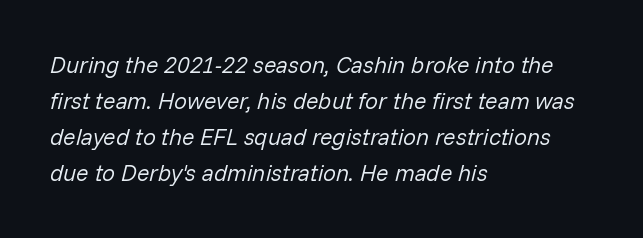
Q: Is the text bold? A: No.
Q: Is the text italic (slanted)? A: Yes, it leans right by about 14 degrees.
Q: Is the text underlined? A: No.
Q: How is the paragraph aligned? A: Left-aligned.
Q: Is the spacing between letters normal or unusually wide? A: Normal.
Q: Is the spacing between lines tight, normal or loose? A: Normal.
